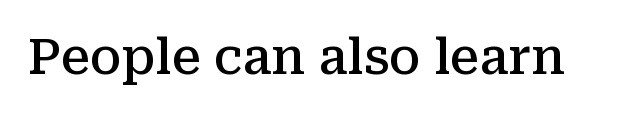
The image shows 49 px semibold serif type, upright; set normal letter spacing, not underlined; medium stroke contrast and a medium x-height.
